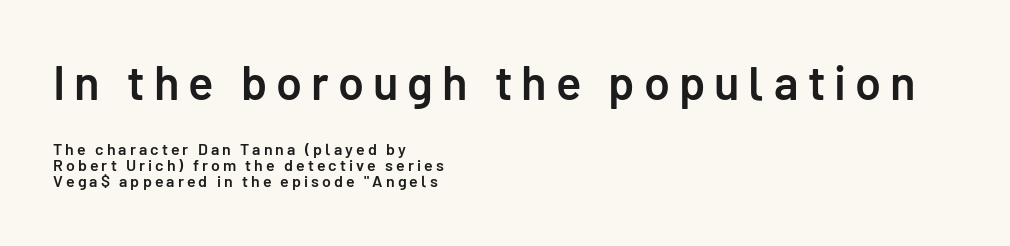
The image shows 47 px semibold sans-serif type, upright; set left-aligned, tight line spacing (1.02x), not underlined; the first (top) block is 2.94x larger; low stroke contrast and a medium x-height.
